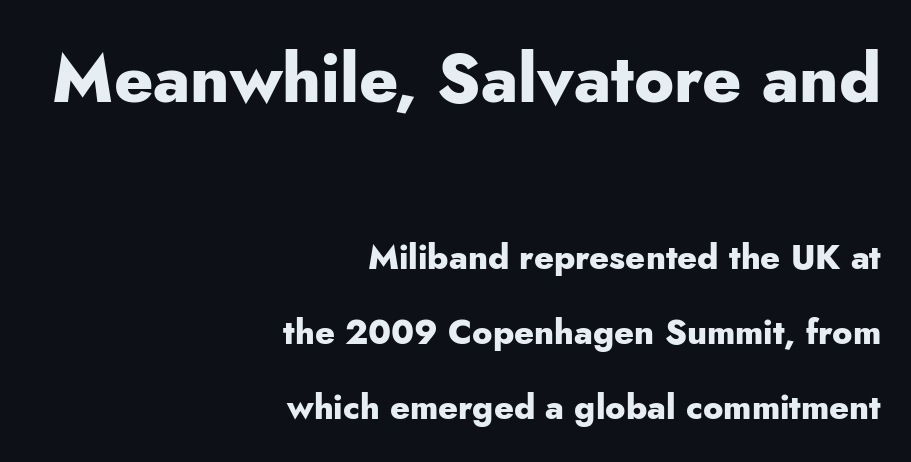
In terms of weight, the rendering is a true, heavy bold. Bigger letters appear in the top chunk; the bottom chunk is reduced. Type style note: lacks serifs. Honestly, there is no underline to notice here at all.
